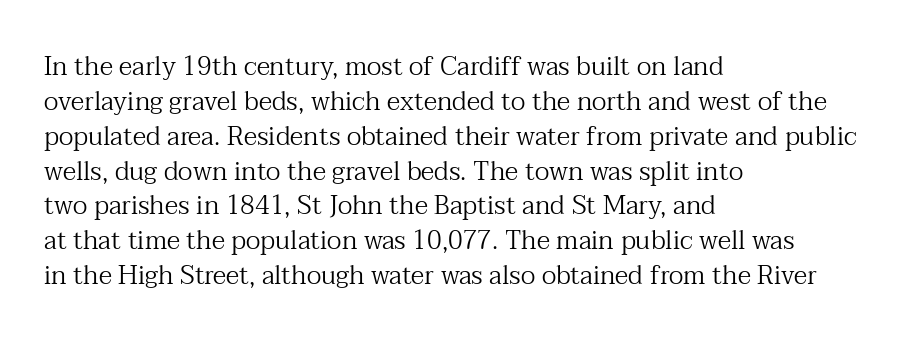
{"italic": "no", "bold": "no", "underline": "no", "align": "left", "line_spacing": "normal", "line_spacing_ratio": 1.34, "letter_spacing": "normal", "letter_spacing_em": 0.0, "glyph_px": 26}
